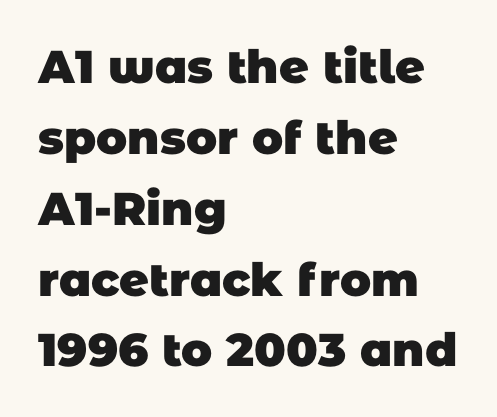
{"serif": "no", "bold": "yes", "weight": "heavy", "width": "normal", "stroke_contrast": "low", "x_height": "large", "monospaced": "no", "underline": "no", "align": "left", "line_spacing": "normal", "line_spacing_ratio": 1.54, "letter_spacing": "normal", "letter_spacing_em": 0.0, "glyph_px": 46}
